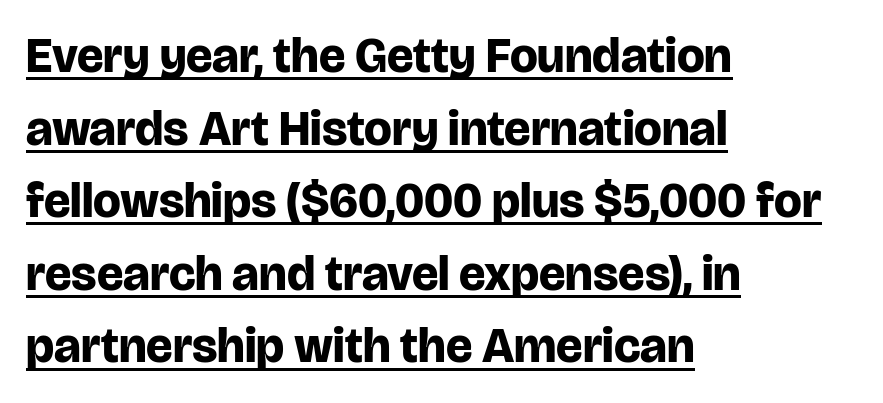
Posture: straight, roman, zero tilt. Regular leading. Compared with undecorated copy, this sample adds a rule below the words. The strokes are fattened all the way to bold.
